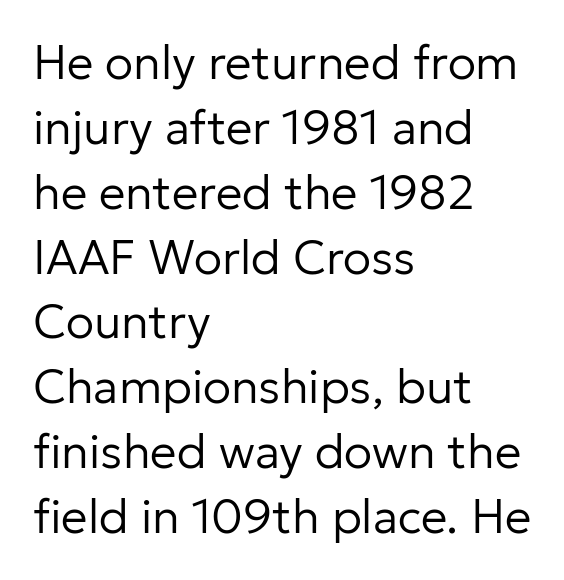
{"serif": "no", "italic": "no", "bold": "no", "weight": "regular", "width": "normal", "stroke_contrast": "low", "x_height": "medium", "monospaced": "no", "underline": "no", "align": "left", "line_spacing": "normal", "line_spacing_ratio": 1.38, "letter_spacing": "normal", "letter_spacing_em": 0.0, "glyph_px": 47}
